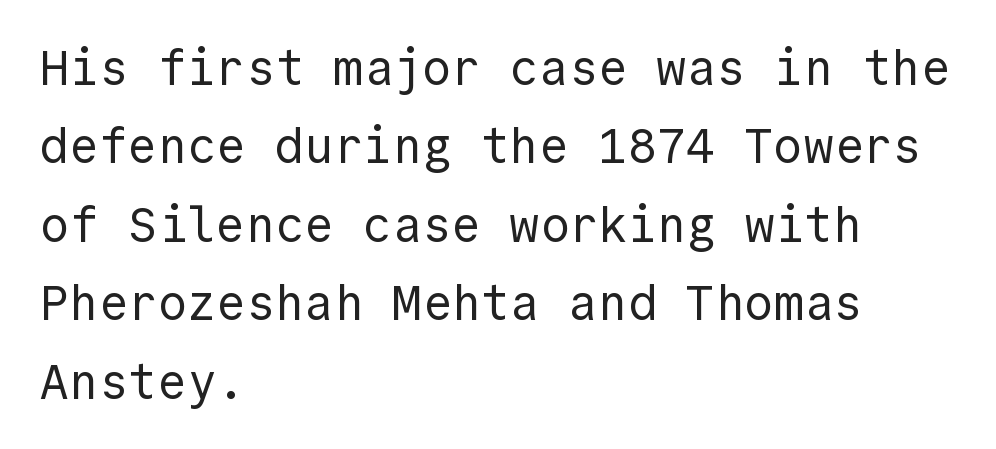
Plain, unruled lines of type. Looks like terminal output: every glyph gets an equal slot. Caption: face not bold, strokes unweighted. If you drew a line through each stem, it would be perfectly vertical. The characters display no serif detailing; their extremities are plain. Does the copy run flush right? No — it runs flush left.
